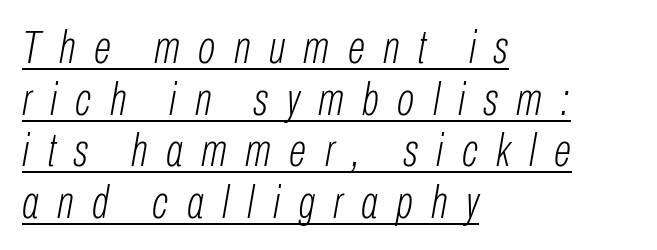
These lines have a slow, spaced-out rhythm from letter to letter. Vertical stems look standard width or narrower in stroke. The words here are underlined. If you drew a line through each stem, it would be angled.
